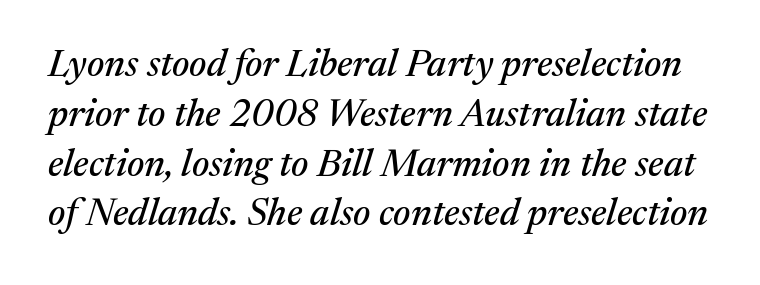
Q: Is the text italic (slanted)? A: Yes, it leans right by about 17 degrees.
Q: Is the typeface a serif or a sans-serif typeface? A: Serif.
Q: Is the text underlined? A: No.
Q: Is the spacing between letters normal or unusually wide? A: Normal.
Q: Is the spacing between lines tight, normal or loose? A: Normal.
Q: Width (condensed, normal, or wide)? A: Normal.
Q: Stroke contrast? A: Medium.
Q: x-height? A: Medium.
Q: Monospaced? A: No.
